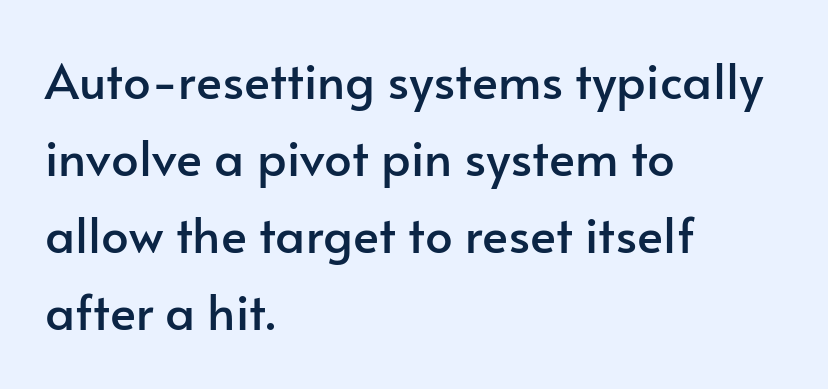
The paragraph shown leans on its left margin. This rendering leaves character spacing at its baseline value. Vertically, the passage feels balanced, rows spaced as you'd expect. Character widths vary here, with narrow letters taking less room than wide ones.
